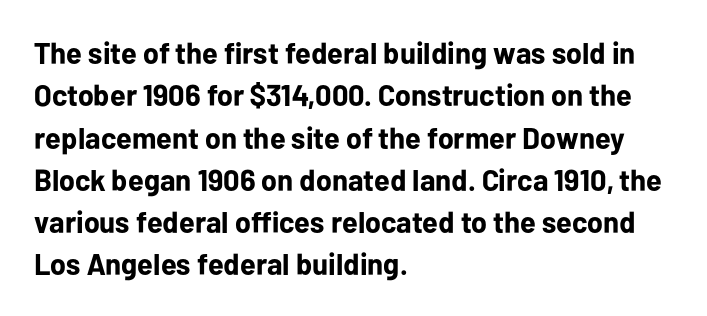
{"serif": "no", "italic": "no", "bold": "yes", "weight": "bold", "width": "normal", "stroke_contrast": "low", "x_height": "medium", "monospaced": "no", "underline": "no", "align": "left", "line_spacing": "normal", "line_spacing_ratio": 1.41, "letter_spacing": "normal", "letter_spacing_em": 0.0, "glyph_px": 30}
